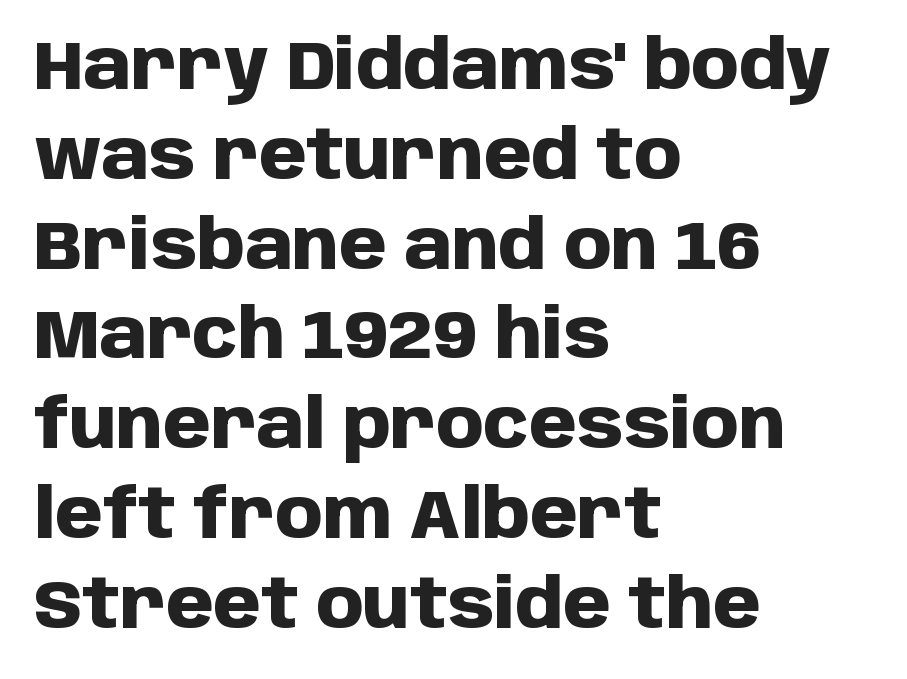
The image shows 68 px heavy sans-serif type, upright; set left-aligned, normal line spacing (1.32x), normal letter spacing, not underlined; low stroke contrast and a large x-height.
